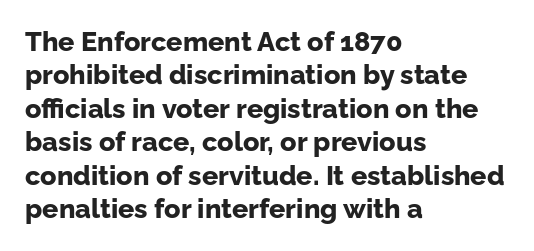
{"italic": "no", "bold": "yes", "underline": "no", "align": "left", "line_spacing_ratio": 1.24, "letter_spacing": "normal", "letter_spacing_em": 0.0, "glyph_px": 27}
